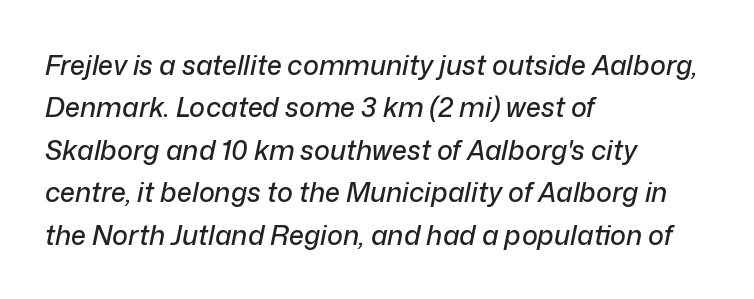
{"italic": "yes", "lean": "right", "slant_degrees": 12, "underline": "no", "align": "left", "line_spacing": "normal", "line_spacing_ratio": 1.57, "letter_spacing": "normal", "letter_spacing_em": 0.0, "glyph_px": 27}
